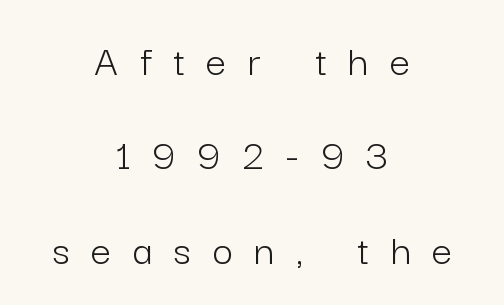
Q: Is the text bold? A: No.
Q: Is the text italic (slanted)? A: No, it is upright.
Q: Is the typeface a serif or a sans-serif typeface? A: Sans-serif.
Q: Is the text underlined? A: No.
Q: How is the paragraph aligned? A: Centered.
Q: Is the spacing between letters normal or unusually wide? A: Unusually wide.
Q: Is the spacing between lines tight, normal or loose? A: Loose.
Q: Width (condensed, normal, or wide)? A: Normal.
Q: Stroke contrast? A: Low.
Q: x-height? A: Medium.
Q: Monospaced? A: No.
